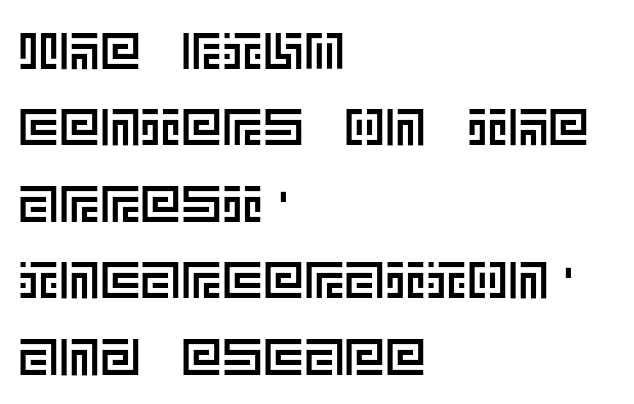
{"italic": "no", "width": "normal", "x_height": "large", "underline": "no", "align": "left", "line_spacing": "normal", "line_spacing_ratio": 1.5, "letter_spacing": "normal", "letter_spacing_em": 0.0, "glyph_px": 51}
